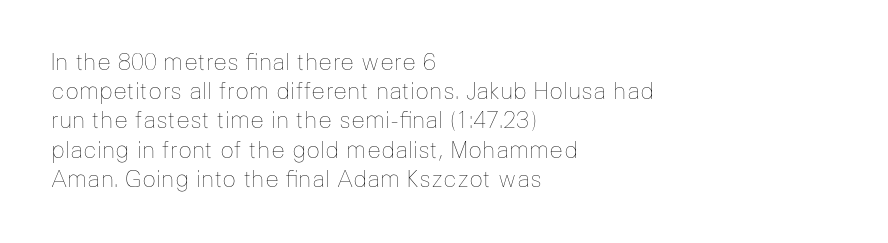
The image shows 23 px text type, upright; set left-aligned, normal line spacing (1.27x), normal letter spacing, not underlined.
